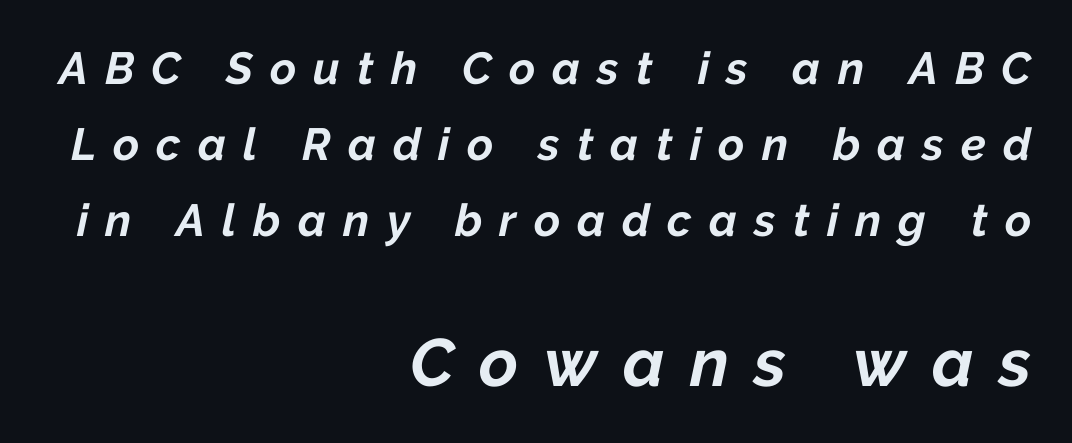
The image shows 67 px bold type, italic (leaning right); set right-aligned, normal line spacing (1.69x), unusually wide letter spacing (+0.38 em), not underlined; the second (bottom) block is 1.49x larger; low stroke contrast and a medium x-height.
